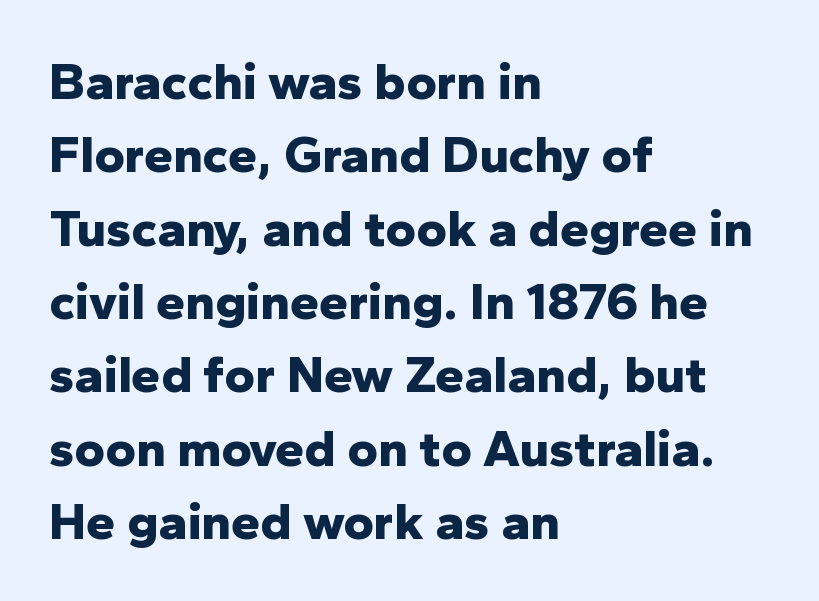
{"serif": "no", "italic": "no", "bold": "yes", "weight": "bold", "width": "normal", "stroke_contrast": "low", "x_height": "medium", "monospaced": "no", "underline": "no", "align": "left", "line_spacing": "normal", "line_spacing_ratio": 1.41, "letter_spacing": "normal", "letter_spacing_em": 0.0, "glyph_px": 52}
